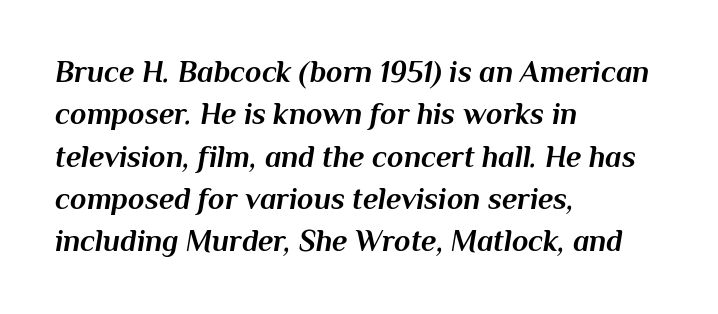
Q: Is the text bold? A: Yes.
Q: Is the text italic (slanted)? A: Yes, it leans right by about 10 degrees.
Q: Is the text underlined? A: No.
Q: How is the paragraph aligned? A: Left-aligned.
Q: Is the spacing between letters normal or unusually wide? A: Normal.
Q: Is the spacing between lines tight, normal or loose? A: Normal.
Q: Width (condensed, normal, or wide)? A: Normal.
Q: Stroke contrast? A: Medium.
Q: x-height? A: Medium.
Q: Monospaced? A: No.
